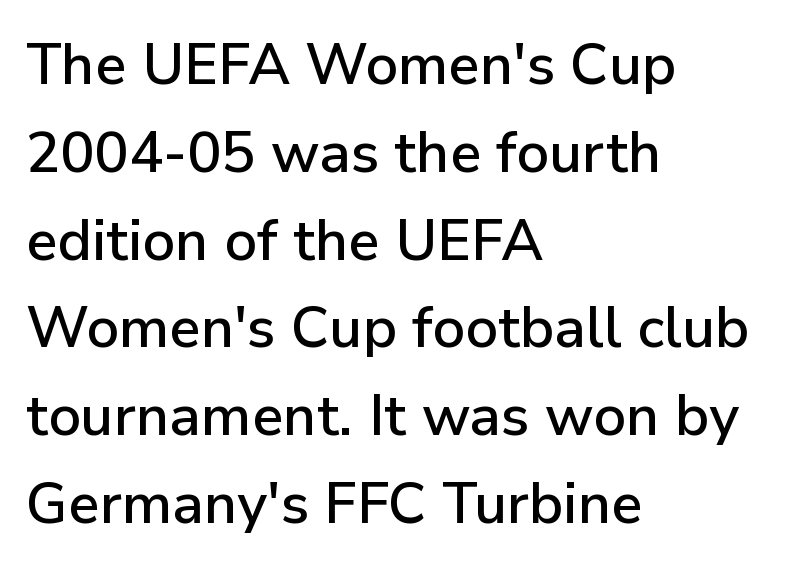
The image shows 57 px sans-serif type, upright; set left-aligned, normal line spacing (1.54x), normal letter spacing, not underlined; low stroke contrast and a medium x-height.
